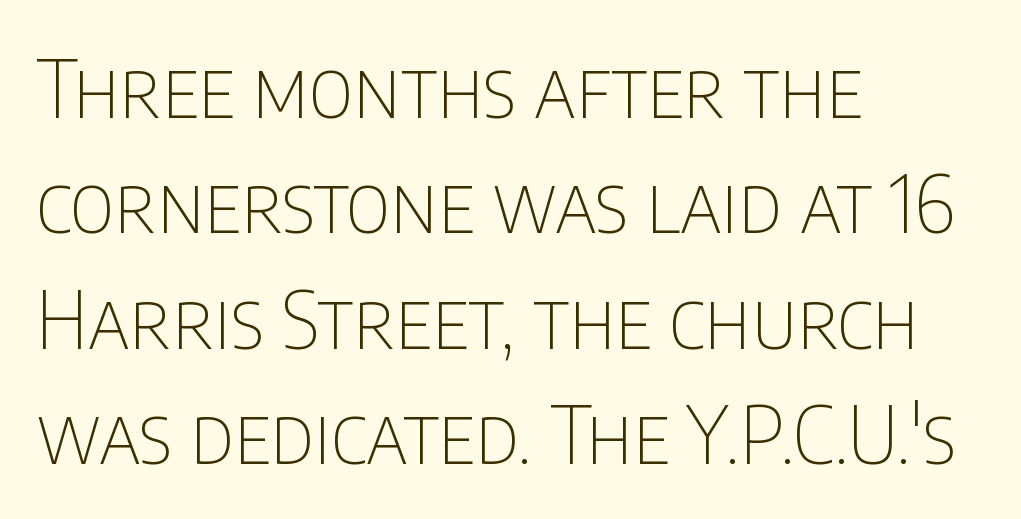
Q: Is the text bold? A: No.
Q: Is the text italic (slanted)? A: No, it is upright.
Q: Is the typeface a serif or a sans-serif typeface? A: Sans-serif.
Q: Is the text underlined? A: No.
Q: How is the paragraph aligned? A: Left-aligned.
Q: Is the spacing between letters normal or unusually wide? A: Normal.
Q: Is the spacing between lines tight, normal or loose? A: Normal.
Q: Width (condensed, normal, or wide)? A: Condensed.
Q: Stroke contrast? A: Low.
Q: x-height? A: Large.
Q: Monospaced? A: No.
